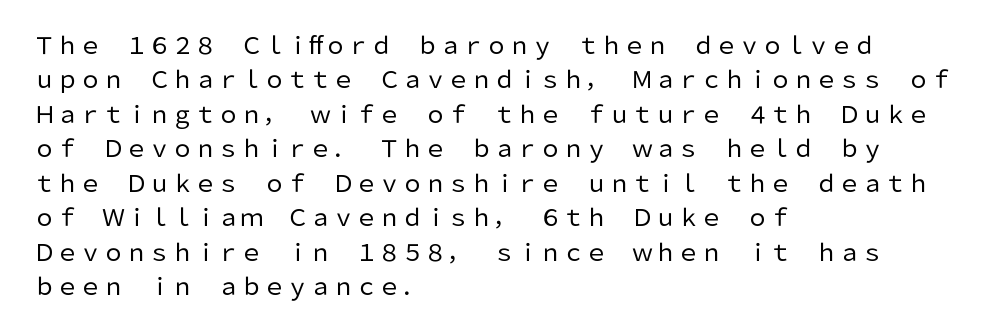
Q: Is the text bold? A: No.
Q: Is the text italic (slanted)? A: No, it is upright.
Q: Is the text underlined? A: No.
Q: How is the paragraph aligned? A: Left-aligned.
Q: Is the spacing between letters normal or unusually wide? A: Normal.
Q: Is the spacing between lines tight, normal or loose? A: Normal.
